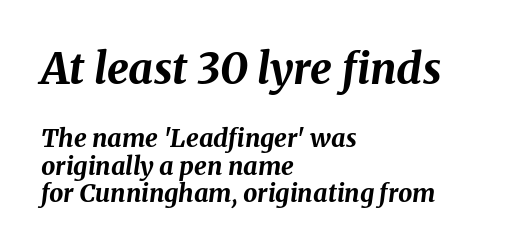
Q: Is the text bold? A: Yes.
Q: Is the text italic (slanted)? A: Yes, it leans right by about 8 degrees.
Q: Is the text underlined? A: No.
Q: How is the paragraph aligned? A: Left-aligned.
Q: Is the spacing between letters normal or unusually wide? A: Normal.
Q: Is the spacing between lines tight, normal or loose? A: Tight.
Q: Which block of text is set in a larger size, the first (top) or the second (bottom)? A: The first (top) one.
Q: Width (condensed, normal, or wide)? A: Normal.
Q: Stroke contrast? A: Medium.
Q: x-height? A: Medium.
Q: Monospaced? A: No.
